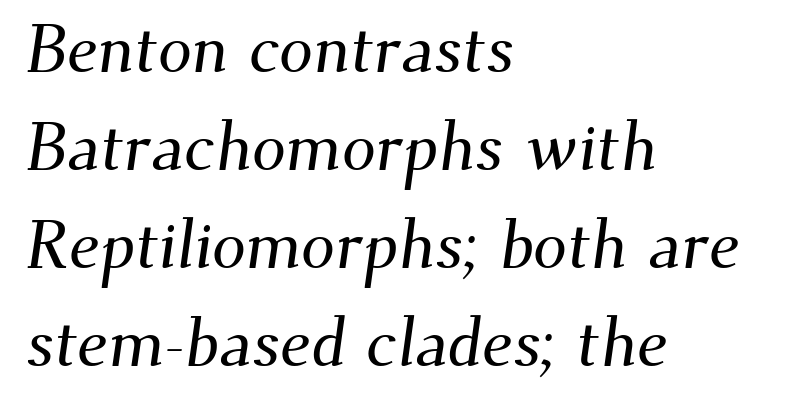
Q: Is the typeface a serif or a sans-serif typeface? A: Serif.
Q: Is the text underlined? A: No.
Q: How is the paragraph aligned? A: Left-aligned.
Q: Is the spacing between letters normal or unusually wide? A: Normal.
Q: Is the spacing between lines tight, normal or loose? A: Normal.
Q: Width (condensed, normal, or wide)? A: Normal.
Q: Stroke contrast? A: Medium.
Q: x-height? A: Small.
Q: Monospaced? A: No.
